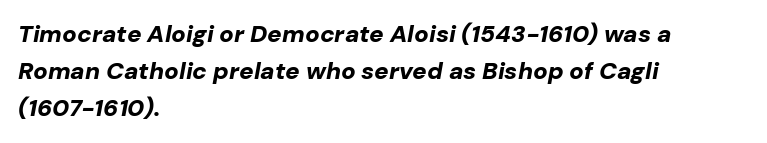
Notice how descenders clear the ascenders below comfortably — that's standard leading. Spacing between characters is what you'd get straight out of the box. Bare-footed words on every line. The letters are bold, with thick, heavy strokes. Slant detected: the letters are inclined.
